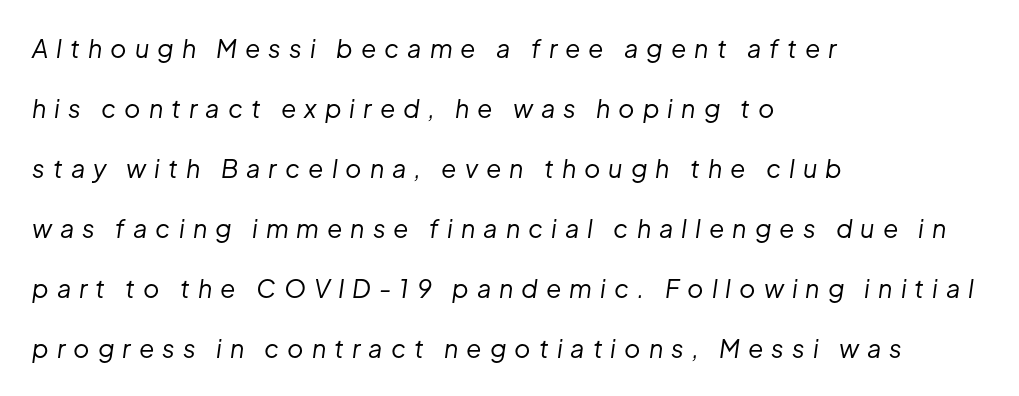
{"italic": "yes", "lean": "right", "slant_degrees": 8, "bold": "no", "underline": "no", "align": "left", "line_spacing": "loose", "line_spacing_ratio": 2.4, "letter_spacing": "wide", "letter_spacing_em": 0.32, "glyph_px": 25}
